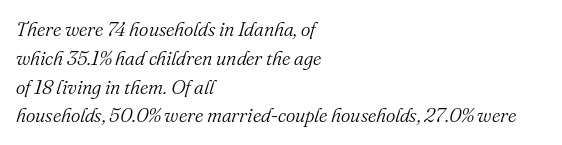
Q: Is the text bold? A: No.
Q: Is the text italic (slanted)? A: Yes, it leans right by about 16 degrees.
Q: Is the text underlined? A: No.
Q: How is the paragraph aligned? A: Left-aligned.
Q: Is the spacing between letters normal or unusually wide? A: Normal.
Q: Is the spacing between lines tight, normal or loose? A: Normal.
